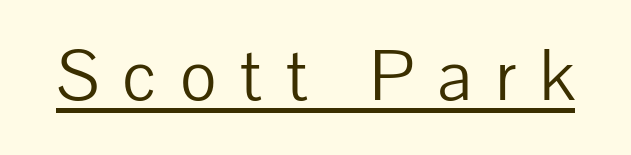
The typeface chosen for these lines omits serifs. You could not count columns in this text — the font is proportionally spaced. The rendering inserts visible extra space after every character. Glance below the letters and you will spot a drawn line.
